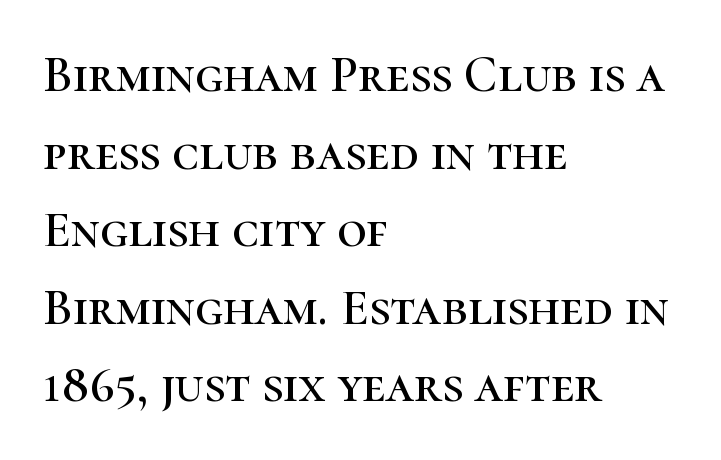
The image shows 51 px serif type, upright; set left-aligned, normal line spacing (1.52x), normal letter spacing, not underlined; high stroke contrast and a medium x-height.
